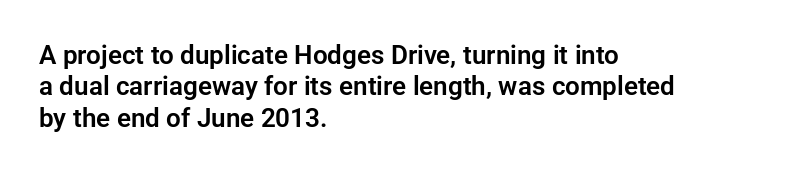
Tracking value appears to be zero — textbook default spacing. Rendered with straight, roman letterforms. Short and long lines alike share a common starting point at left. A bare baseline throughout the passage.
